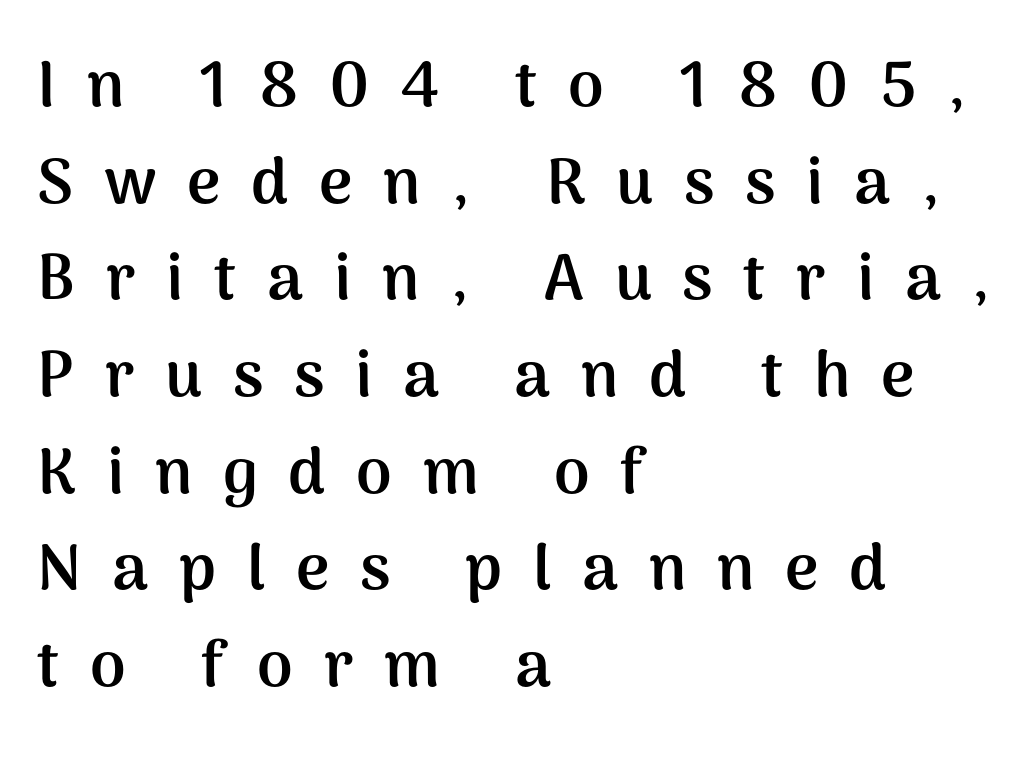
Q: Is the text bold? A: Yes.
Q: Is the text italic (slanted)? A: No, it is upright.
Q: Is the typeface a serif or a sans-serif typeface? A: Sans-serif.
Q: Is the text underlined? A: No.
Q: How is the paragraph aligned? A: Left-aligned.
Q: Is the spacing between letters normal or unusually wide? A: Unusually wide.
Q: Is the spacing between lines tight, normal or loose? A: Normal.
Q: Width (condensed, normal, or wide)? A: Normal.
Q: Stroke contrast? A: Medium.
Q: x-height? A: Medium.
Q: Monospaced? A: No.
